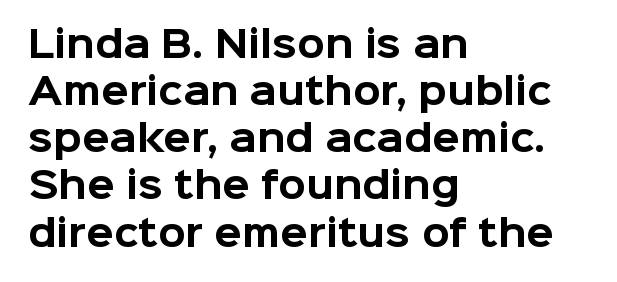
{"serif": "no", "italic": "no", "bold": "yes", "weight": "bold", "width": "normal", "stroke_contrast": "low", "x_height": "medium", "monospaced": "no", "underline": "no", "align": "left", "line_spacing": "normal", "line_spacing_ratio": 1.31, "letter_spacing": "normal", "letter_spacing_em": 0.0, "glyph_px": 36}
